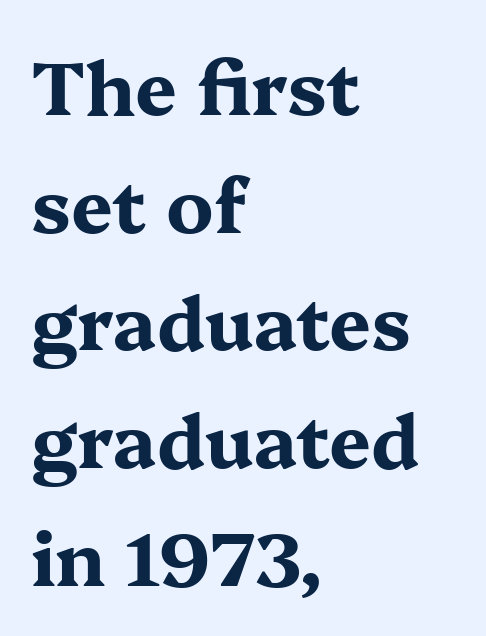
Check where the strokes stop: tiny serifs finish them off. The lines sit at an ordinary, default distance from one another. The gap between lines stays unmarked. What stands out about the letter spacing? Nothing — it is the standard amount.
